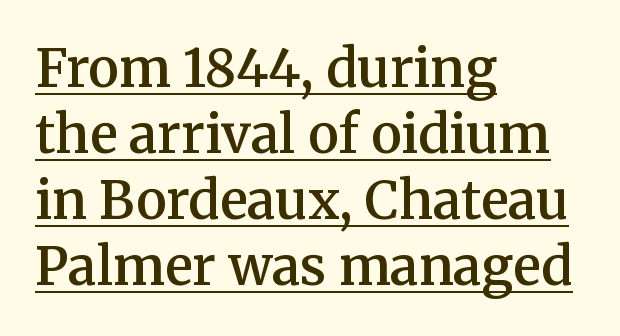
Q: Is the text bold? A: Semi-bold.
Q: Is the text italic (slanted)? A: No, it is upright.
Q: Is the typeface a serif or a sans-serif typeface? A: Serif.
Q: Is the text underlined? A: Yes.
Q: How is the paragraph aligned? A: Left-aligned.
Q: Is the spacing between letters normal or unusually wide? A: Normal.
Q: Is the spacing between lines tight, normal or loose? A: Normal.
Q: Width (condensed, normal, or wide)? A: Normal.
Q: Stroke contrast? A: Medium.
Q: x-height? A: Medium.
Q: Monospaced? A: No.
